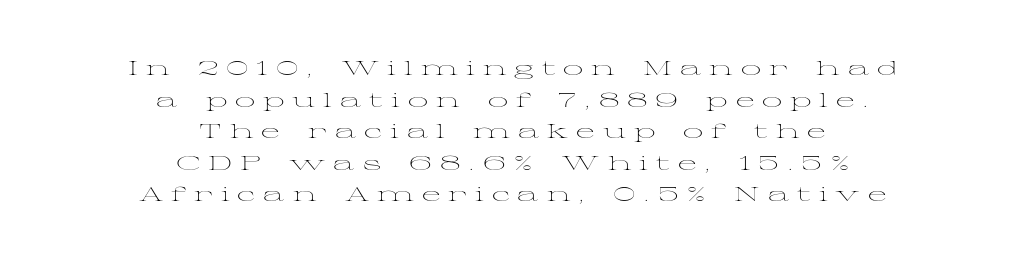
Evenly set lines give the paragraph a standard silhouette. Descenders are the only things crossing below the line. No italicization has been applied; the sample stays upright. The passage shown is not bold in any degree. The face used here is rendered with a markedly widened letterfit.
